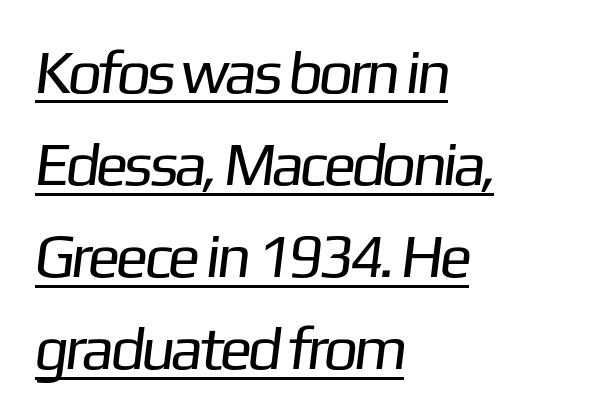
The image shows 61 px regular-weight sans-serif type; set left-aligned, normal line spacing (1.51x), normal letter spacing, underlined; low stroke contrast and a medium x-height.
